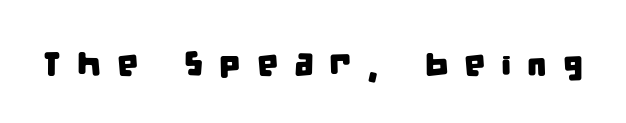
{"serif": "no", "width": "condensed", "stroke_contrast": "low", "x_height": "large", "monospaced": "no", "underline": "no", "letter_spacing": "wide", "letter_spacing_em": 0.46, "glyph_px": 34}
